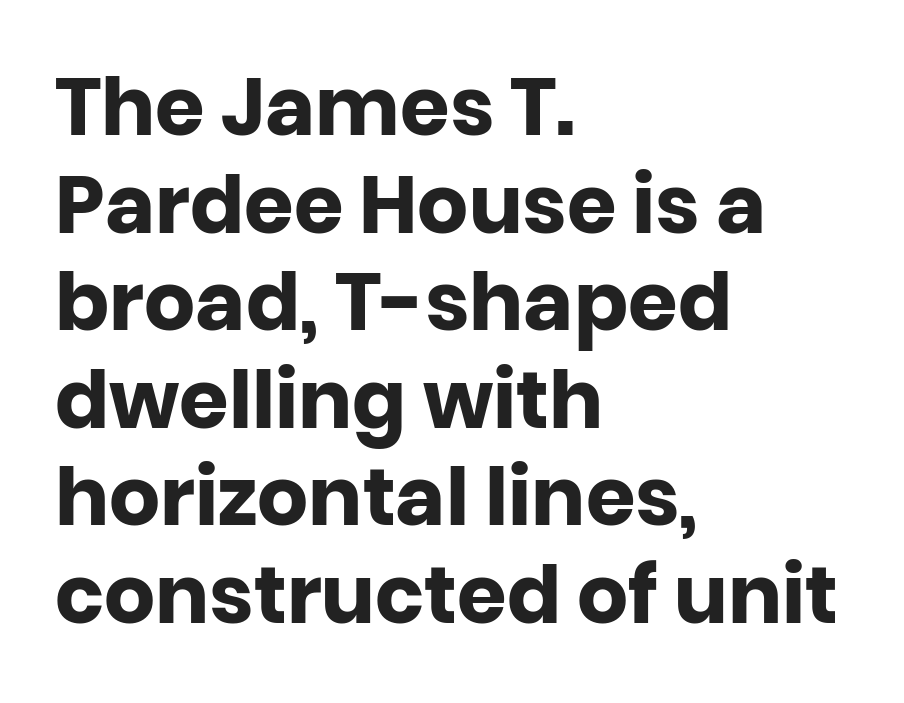
Is there any slant? The stems are plumb. You'd pick this weight for a headline — it's a proper bold. The face used here is a sans, in the tradition of grotesques and geometrics. A bare baseline throughout the passage. You could call the tracking neutral — neither tight nor loose.
